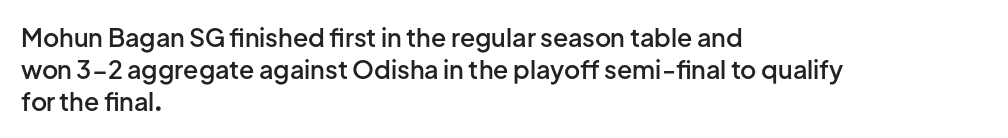
Q: Is the text bold? A: Semi-bold.
Q: Is the text italic (slanted)? A: No, it is upright.
Q: Is the text underlined? A: No.
Q: How is the paragraph aligned? A: Left-aligned.
Q: Is the spacing between letters normal or unusually wide? A: Normal.
Q: Is the spacing between lines tight, normal or loose? A: Normal.
